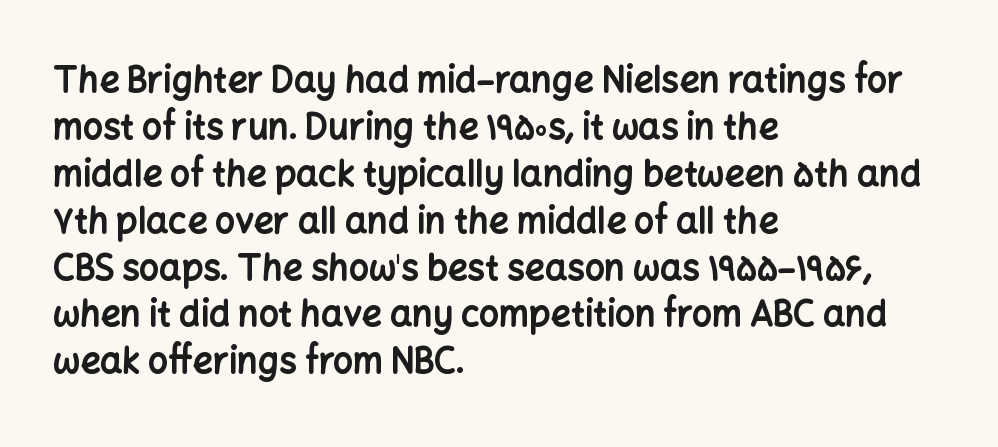
The image shows 35 px bold sans-serif type, upright; set left-aligned, normal line spacing (1.34x), normal letter spacing, not underlined; low stroke contrast and a medium x-height.
